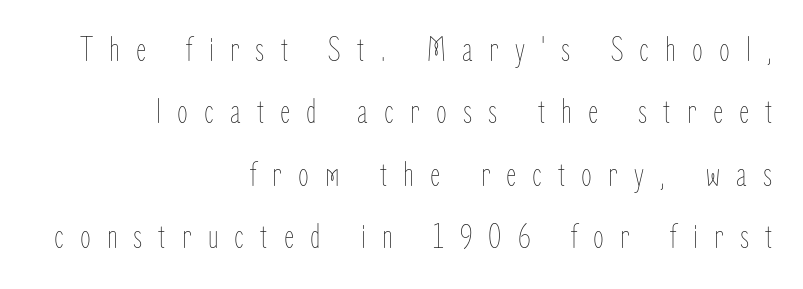
The image shows 35 px thin, condensed type, upright; set right-aligned, line spacing 1.78x, unusually wide letter spacing (+0.46 em), not underlined; low stroke contrast and a medium x-height.
